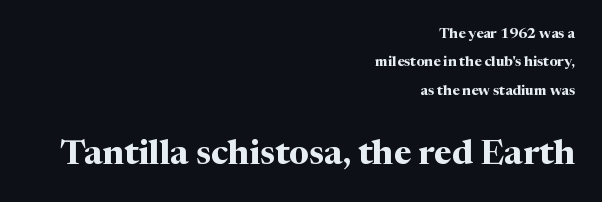
The image shows 34 px bold serif type, upright; set right-aligned, loose line spacing (2.03x), normal letter spacing, not underlined; the second (bottom) block is 2.43x larger; medium stroke contrast and a medium x-height.
